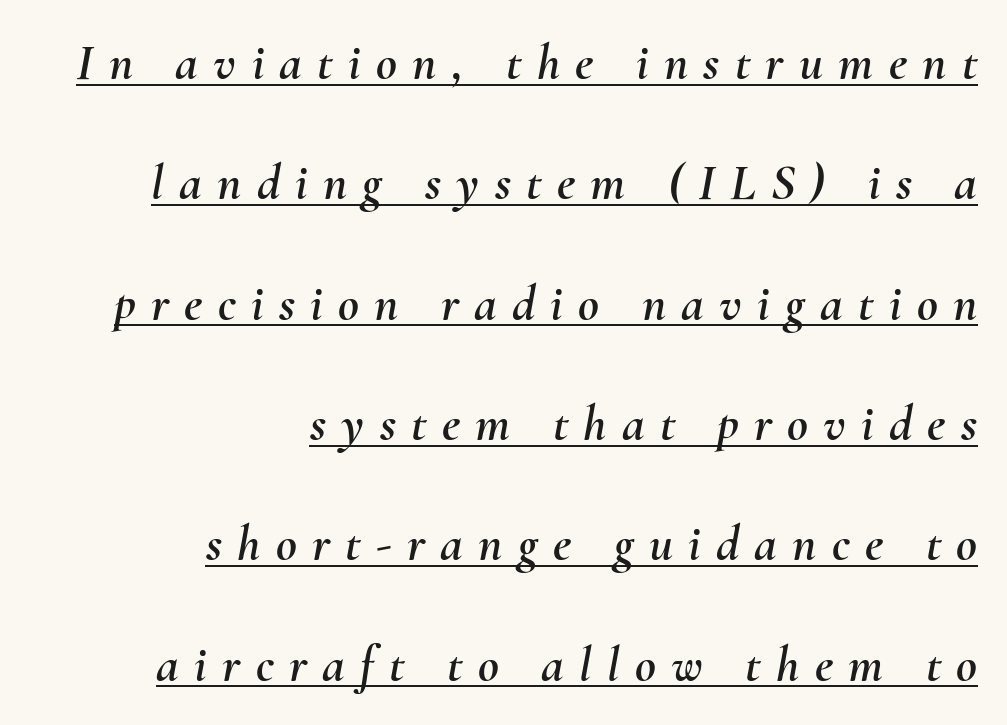
The image shows 51 px text type, italic (leaning right); set right-aligned, loose line spacing (2.36x), unusually wide letter spacing (+0.3 em), underlined; medium stroke contrast and a small x-height.
